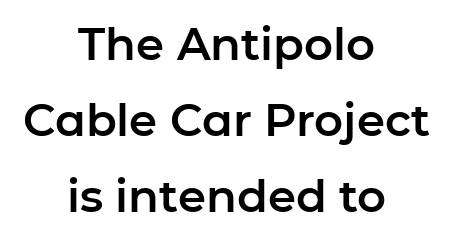
Q: Is the text italic (slanted)? A: No, it is upright.
Q: Is the typeface a serif or a sans-serif typeface? A: Sans-serif.
Q: Is the text underlined? A: No.
Q: How is the paragraph aligned? A: Centered.
Q: Is the spacing between letters normal or unusually wide? A: Normal.
Q: Is the spacing between lines tight, normal or loose? A: Normal.
Q: Width (condensed, normal, or wide)? A: Normal.
Q: Stroke contrast? A: Low.
Q: x-height? A: Medium.
Q: Monospaced? A: No.
